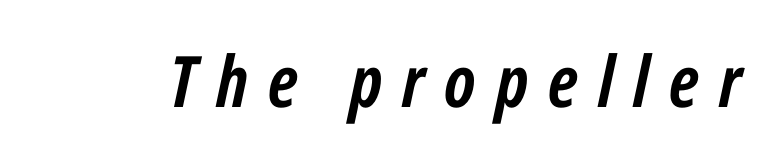
{"italic": "yes", "lean": "right", "slant_degrees": 12, "bold": "yes", "weight": "semibold", "width": "condensed", "stroke_contrast": "low", "x_height": "medium", "monospaced": "no", "underline": "no", "letter_spacing": "wide", "letter_spacing_em": 0.28, "glyph_px": 71}
